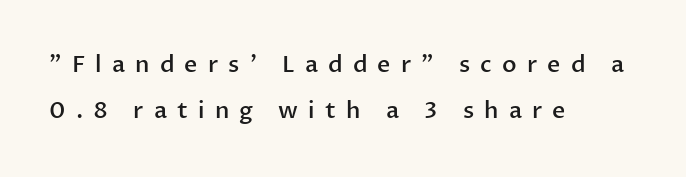
The typesetter chose a ragged-right arrangement here. Clear beneath every line of the passage. A somewhat darkened texture: the type is semibold rather than bold. Inter-character spacing is expanded well beyond the font's built-in metrics.
